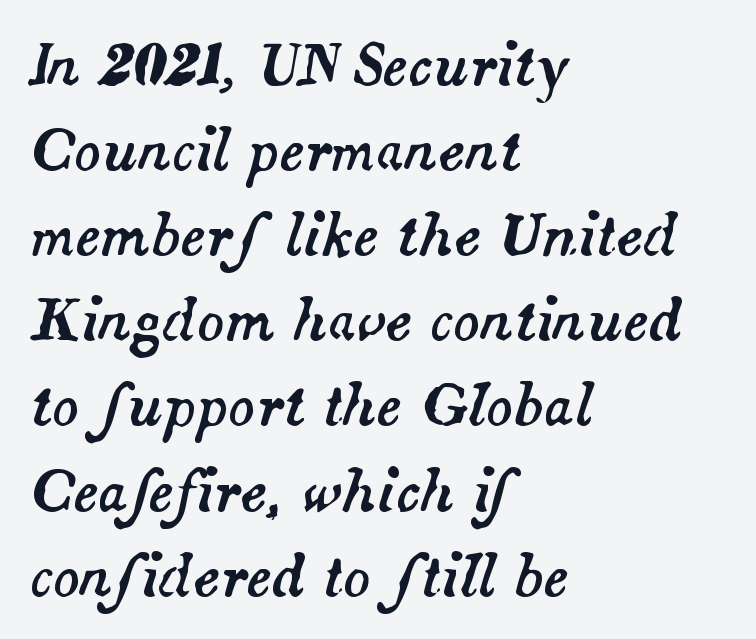
The image shows 56 px text type, italic (leaning right); set left-aligned, normal line spacing (1.52x), normal letter spacing, not underlined; medium stroke contrast and a small x-height.
